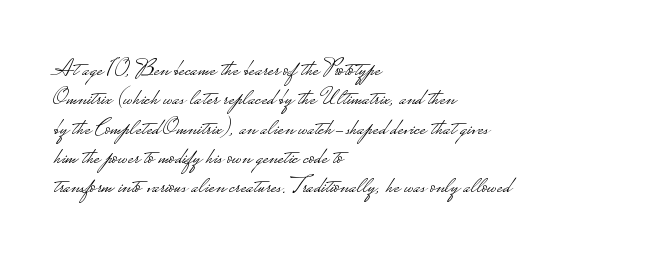
Q: Is the text bold? A: No.
Q: Is the text italic (slanted)? A: Yes.
Q: Is the text underlined? A: No.
Q: How is the paragraph aligned? A: Left-aligned.
Q: Is the spacing between letters normal or unusually wide? A: Normal.
